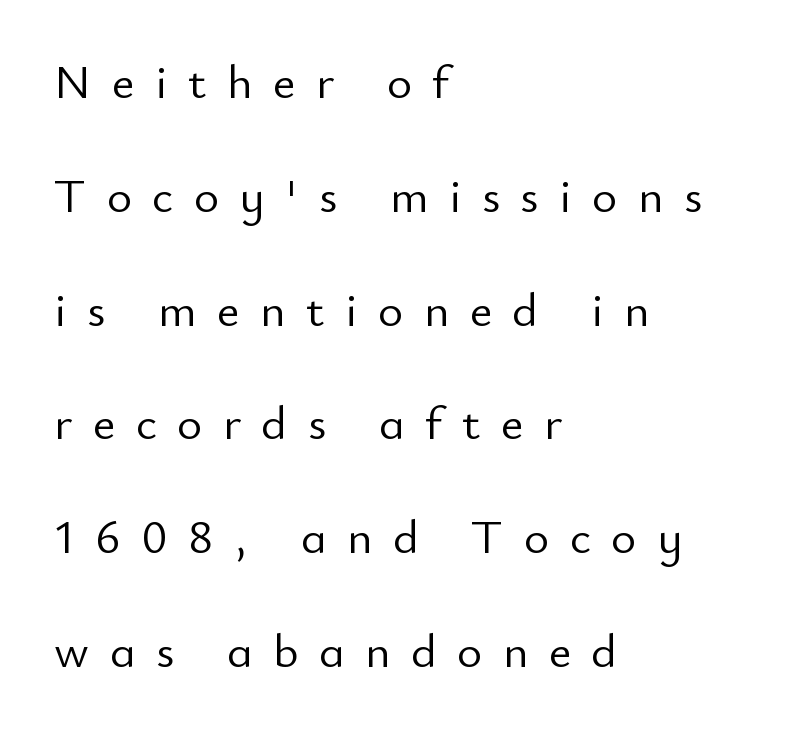
{"serif": "no", "italic": "no", "bold": "no", "weight": "light", "width": "normal", "stroke_contrast": "low", "x_height": "small", "monospaced": "no", "underline": "no", "align": "left", "line_spacing": "loose", "line_spacing_ratio": 2.37, "letter_spacing": "wide", "letter_spacing_em": 0.43, "glyph_px": 48}
